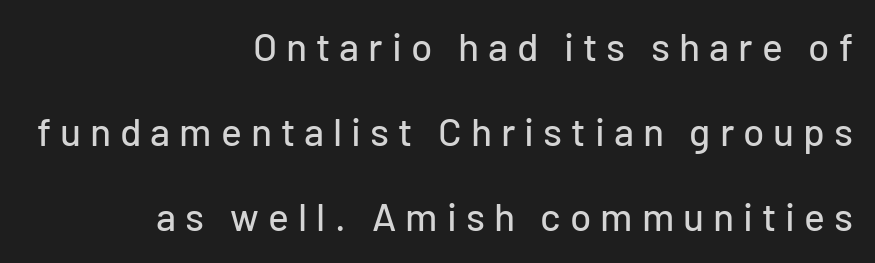
The passage shown is typed in a proportional face where columns would drift. Alignment: flush right. Just letters on the line, the space beneath them empty. You could fit nearly another row in the gap between these rows. Italic? Not at all — the glyphs are vertical.
